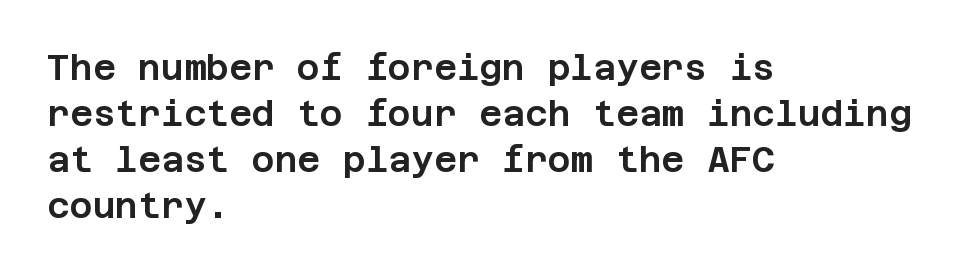
Type style note: lacks serifs. Notice how the stems are strictly vertical — no italics here. Check the space under the baseline: it is left empty. If you drew a ruler down the left edge, every line would touch it. Does the leading feel generous? No, just average.
